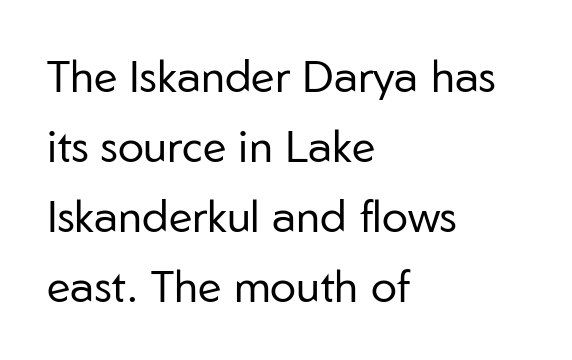
{"serif": "no", "italic": "no", "bold": "no", "weight": "regular", "width": "normal", "stroke_contrast": "low", "x_height": "medium", "monospaced": "no", "underline": "no", "align": "left", "line_spacing": "normal", "line_spacing_ratio": 1.59, "letter_spacing": "normal", "letter_spacing_em": 0.0, "glyph_px": 44}
